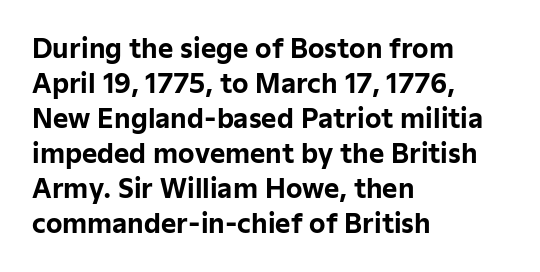
The image shows 26 px bold type, upright; set left-aligned, normal line spacing (1.35x), normal letter spacing, not underlined.
